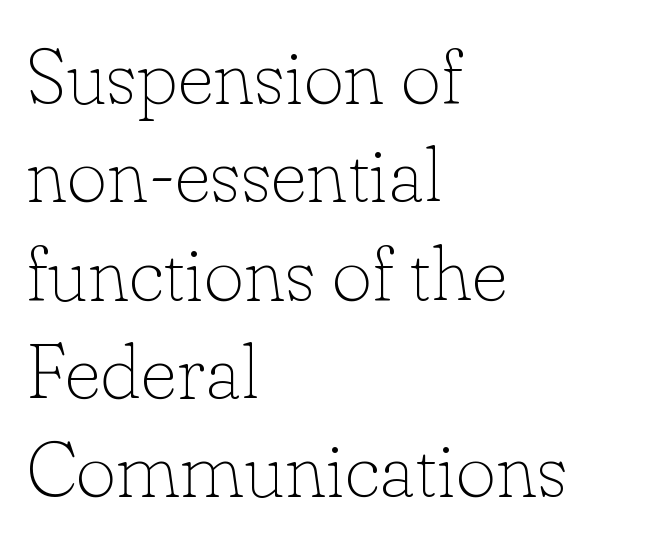
{"serif": "yes", "italic": "no", "bold": "no", "weight": "thin", "width": "normal", "stroke_contrast": "low", "x_height": "small", "monospaced": "no", "underline": "no", "align": "left", "line_spacing": "normal", "line_spacing_ratio": 1.26, "letter_spacing": "normal", "letter_spacing_em": 0.0, "glyph_px": 78}
